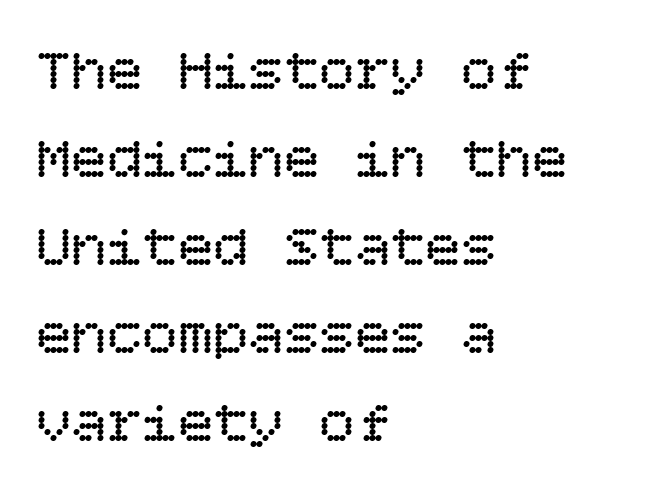
{"italic": "no", "bold": "no", "weight": "regular", "width": "normal", "stroke_contrast": "low", "x_height": "large", "underline": "no", "align": "left", "line_spacing": "normal", "line_spacing_ratio": 1.49, "letter_spacing": "normal", "letter_spacing_em": 0.0, "glyph_px": 59}
